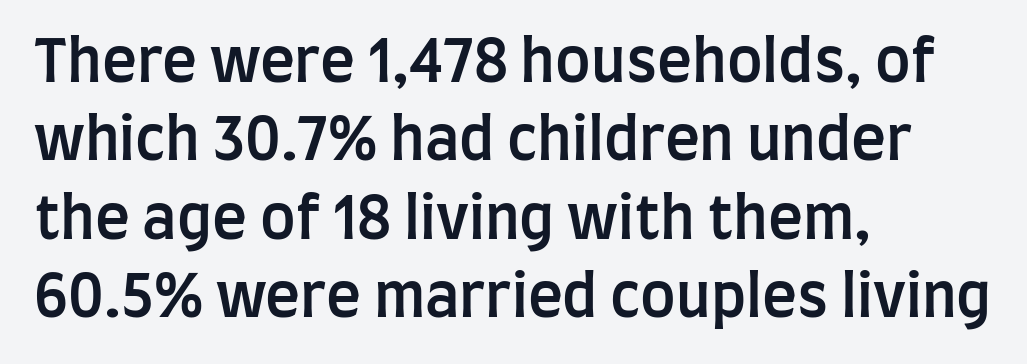
The image shows 59 px semibold, condensed sans-serif type, upright; set left-aligned, normal line spacing (1.33x), normal letter spacing, not underlined; low stroke contrast and a large x-height.
